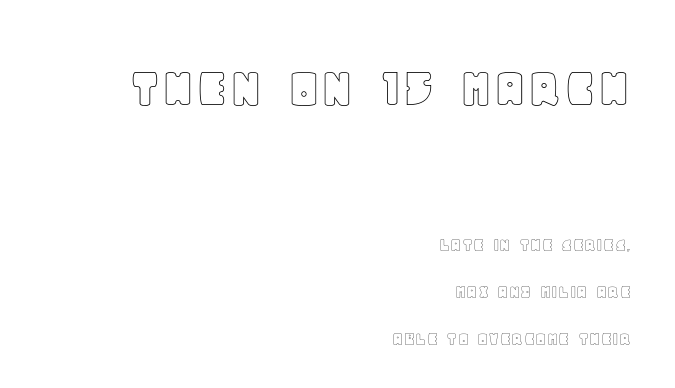
Q: Is the text italic (slanted)? A: No, it is upright.
Q: Is the text underlined? A: No.
Q: How is the paragraph aligned? A: Right-aligned.
Q: Is the spacing between letters normal or unusually wide? A: Normal.
Q: Is the spacing between lines tight, normal or loose? A: Loose.
Q: Which block of text is set in a larger size, the first (top) or the second (bottom)? A: The first (top) one.
Q: Width (condensed, normal, or wide)? A: Normal.
Q: x-height? A: Large.
Q: Monospaced? A: No.
